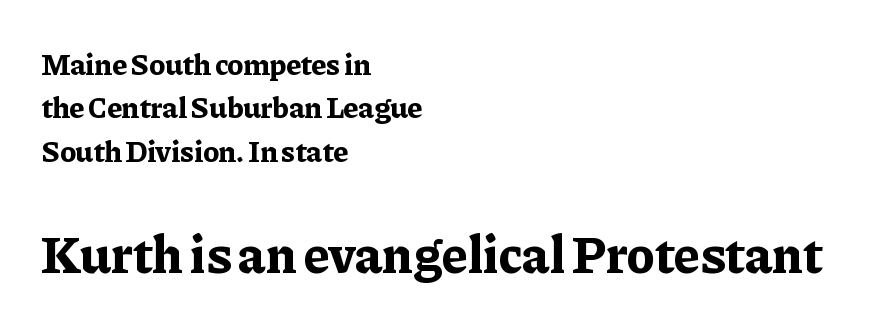
{"serif": "yes", "italic": "no", "bold": "yes", "weight": "bold", "width": "normal", "stroke_contrast": "low", "x_height": "medium", "monospaced": "no", "underline": "no", "align": "left", "line_spacing": "normal", "line_spacing_ratio": 1.45, "letter_spacing": "normal", "letter_spacing_em": 0.0, "larger_block": "second", "size_ratio": 1.77, "glyph_px": 53}
